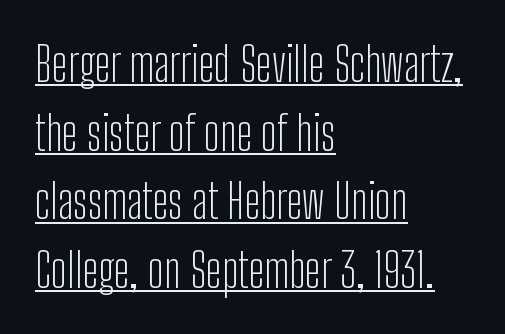
{"serif": "no", "italic": "no", "bold": "no", "weight": "light", "width": "condensed", "stroke_contrast": "low", "x_height": "medium", "monospaced": "no", "underline": "yes", "align": "left", "line_spacing": "normal", "line_spacing_ratio": 1.46, "letter_spacing": "normal", "letter_spacing_em": 0.0, "glyph_px": 47}
